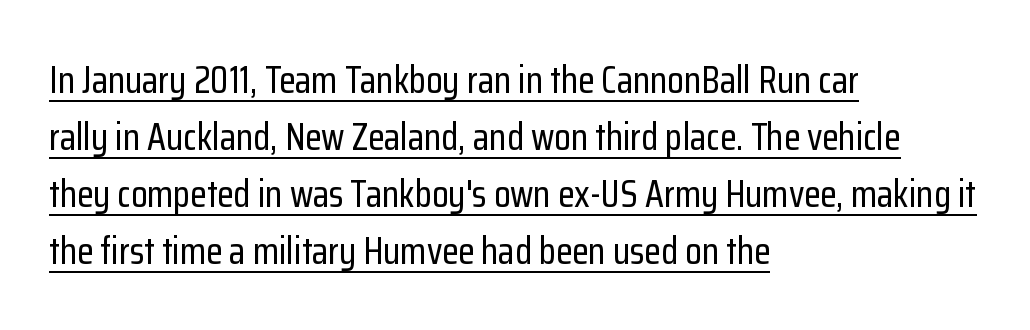
The image shows 38 px condensed sans-serif type, upright; set left-aligned, normal line spacing (1.5x), normal letter spacing, underlined; low stroke contrast and a medium x-height.
